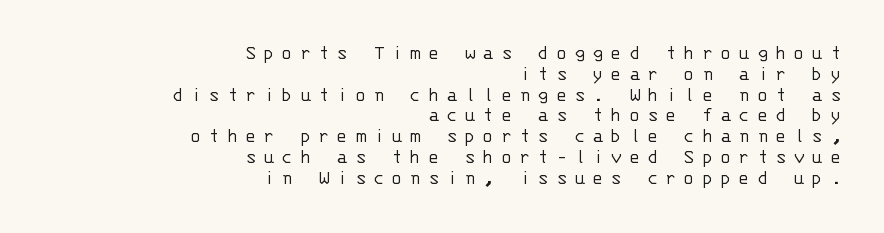
{"italic": "no", "bold": "no", "underline": "no", "align": "right", "line_spacing": "tight", "line_spacing_ratio": 0.99, "letter_spacing": "wide", "letter_spacing_em": 0.33, "glyph_px": 21}
